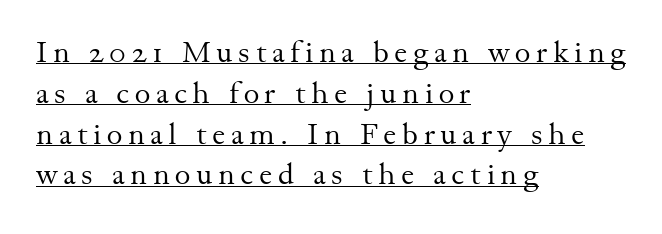
{"serif": "yes", "italic": "no", "bold": "no", "weight": "regular", "width": "normal", "stroke_contrast": "medium", "x_height": "small", "monospaced": "no", "underline": "yes", "align": "left", "line_spacing": "normal", "line_spacing_ratio": 1.36, "glyph_px": 30}
